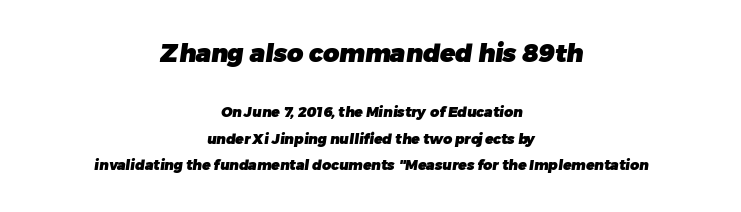
You'd pick this weight for a headline — it's a proper bold. Two sizes are in play, and the larger belongs to the first block. The compositor balanced each line on the midline. You could call the tracking neutral — neither tight nor loose. Beneath every word, the page is bare.
